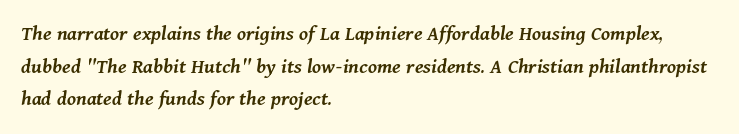
{"italic": "yes", "lean": "right", "slant_degrees": 11, "bold": "semi", "underline": "no", "align": "left", "line_spacing": "normal", "line_spacing_ratio": 1.48, "letter_spacing": "normal", "letter_spacing_em": 0.0, "glyph_px": 22}
